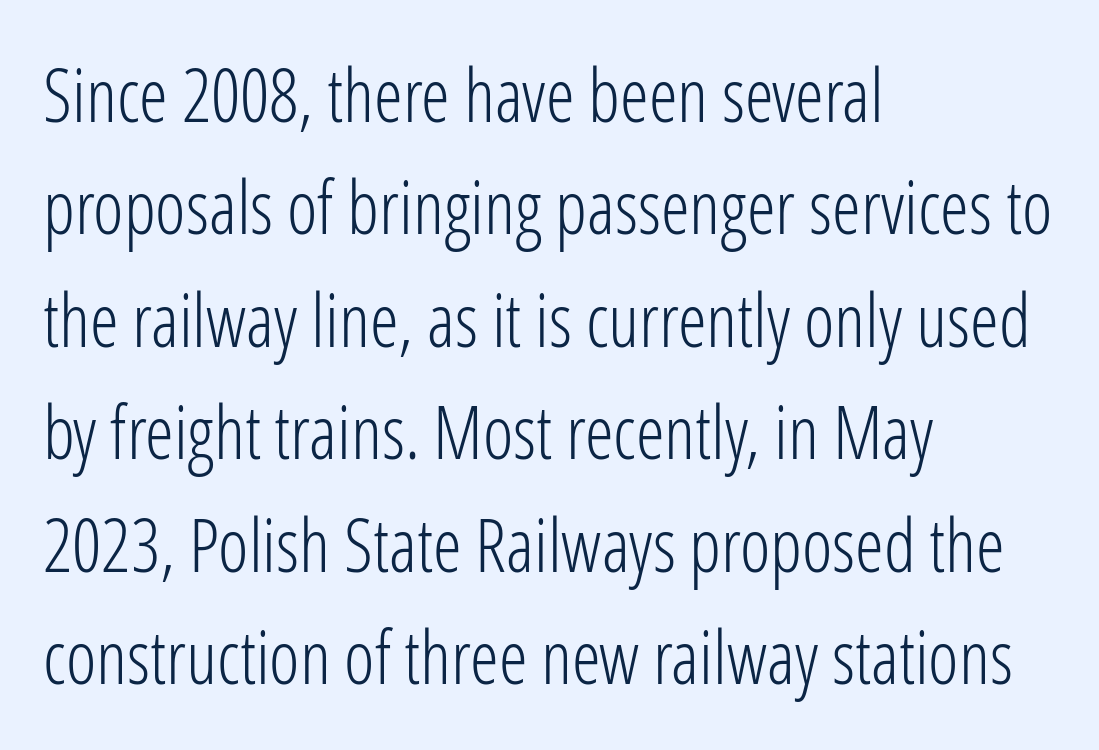
The image shows 73 px light, condensed sans-serif type, upright; set left-aligned, normal line spacing (1.54x), normal letter spacing, not underlined; low stroke contrast and a medium x-height.
